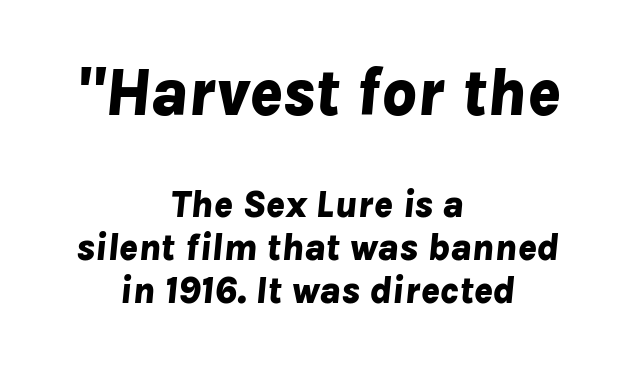
The image shows 68 px bold type, italic (leaning right); set centered, tight line spacing (1.1x), normal letter spacing, not underlined; the first (top) block is 1.74x larger; low stroke contrast and a medium x-height.
